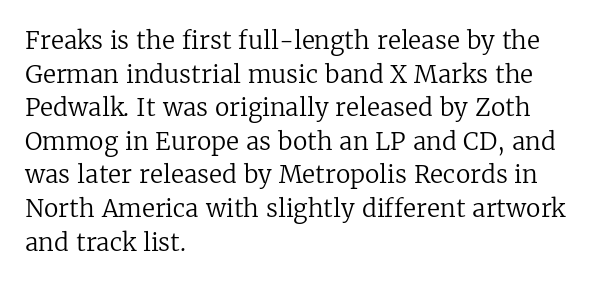
{"italic": "no", "bold": "no", "underline": "no", "align": "left", "line_spacing": "normal", "line_spacing_ratio": 1.4, "letter_spacing": "normal", "letter_spacing_em": 0.0, "glyph_px": 24}
